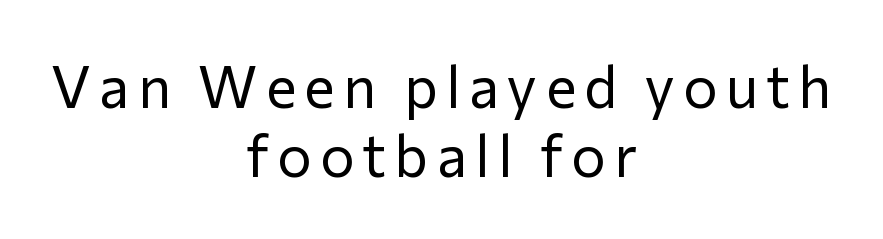
Q: Is the text bold? A: No.
Q: Is the text italic (slanted)? A: No, it is upright.
Q: Is the typeface a serif or a sans-serif typeface? A: Sans-serif.
Q: Is the text underlined? A: No.
Q: How is the paragraph aligned? A: Centered.
Q: Width (condensed, normal, or wide)? A: Normal.
Q: Stroke contrast? A: Low.
Q: x-height? A: Medium.
Q: Monospaced? A: No.
